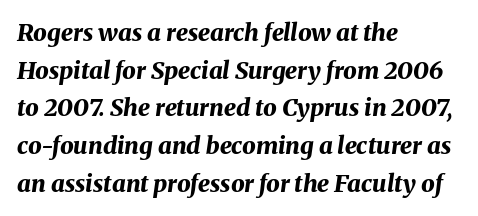
The specimen reads as italic at a glance. Honestly, there is no underline to notice here at all. Each new line begins a customary step beneath the previous one. The typesetter chose a ragged-right arrangement here. Pretty heavy lettering here — definitely bold.
